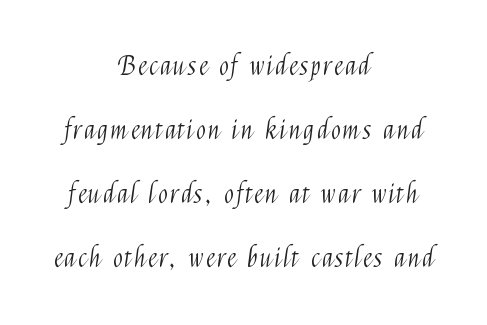
{"bold": "no", "underline": "no", "align": "center", "line_spacing": "loose", "line_spacing_ratio": 2.46, "glyph_px": 26}
